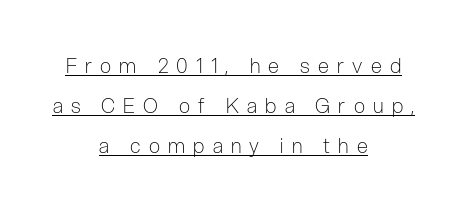
These lines stack symmetrically, like a column narrowing and widening about its center. Posture: vertical. The typeface has the unassuming heft of standard copy or less. This sample carries an underscore along the baseline area.
